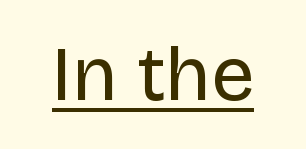
{"serif": "no", "italic": "no", "bold": "no", "weight": "regular", "width": "normal", "stroke_contrast": "low", "x_height": "large", "monospaced": "no", "underline": "yes", "letter_spacing": "normal", "letter_spacing_em": 0.0, "glyph_px": 77}
